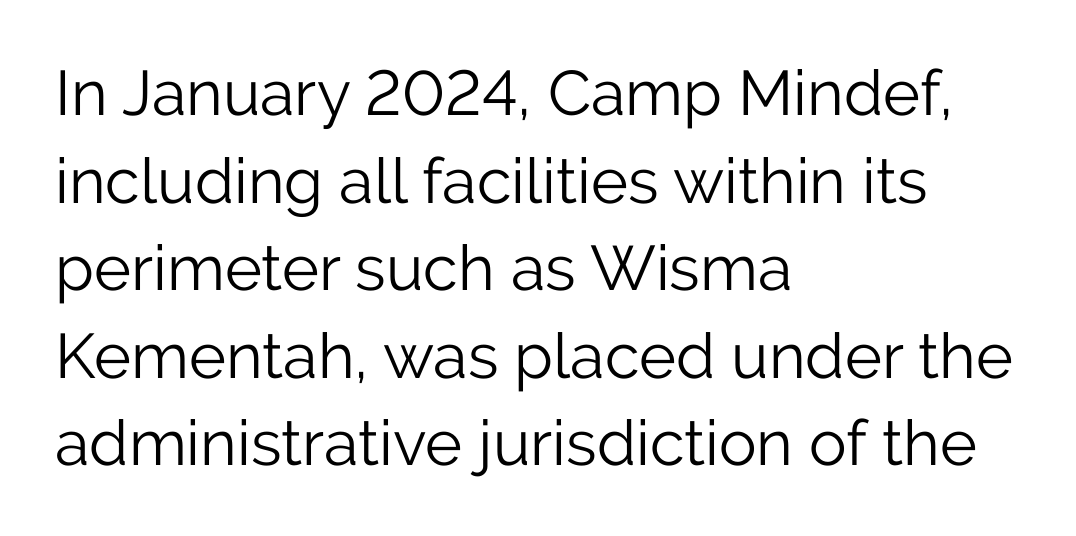
{"serif": "no", "italic": "no", "bold": "no", "weight": "light", "width": "normal", "stroke_contrast": "low", "x_height": "medium", "monospaced": "no", "underline": "no", "align": "left", "line_spacing": "normal", "line_spacing_ratio": 1.39, "letter_spacing": "normal", "letter_spacing_em": 0.0, "glyph_px": 63}
